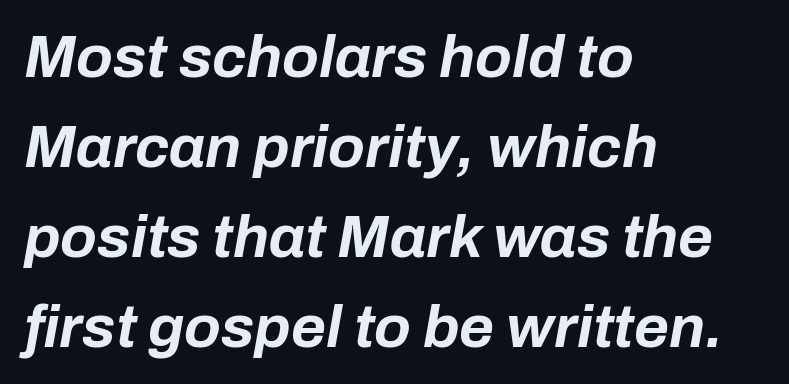
If you drew a line through each stem, it would be angled. Typesetter's note: full bold, strokes at maximum text heaviness. Each row of text sits above clean, open space. Varying glyph widths throughout — classic text-font behaviour. Every row of glyphs begins at an identical x-position on the left. This block has exactly the height ordinary leading produces.
